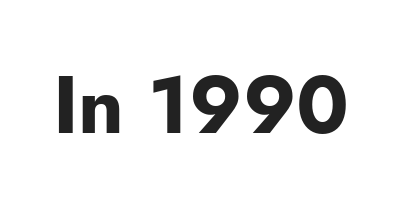
The image shows 80 px bold sans-serif type, upright; set normal letter spacing, not underlined; low stroke contrast and a small x-height.
